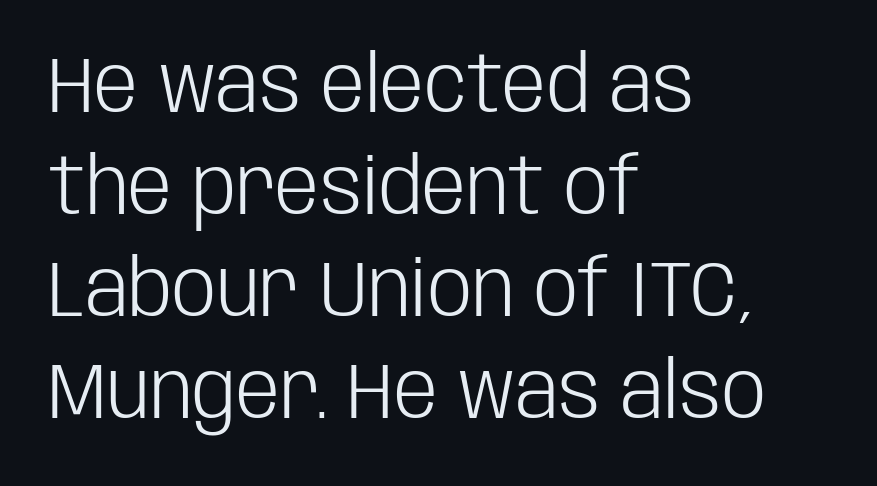
Q: Is the text bold? A: No.
Q: Is the text italic (slanted)? A: No, it is upright.
Q: Is the typeface a serif or a sans-serif typeface? A: Sans-serif.
Q: Is the text underlined? A: No.
Q: How is the paragraph aligned? A: Left-aligned.
Q: Is the spacing between letters normal or unusually wide? A: Normal.
Q: Is the spacing between lines tight, normal or loose? A: Normal.
Q: Width (condensed, normal, or wide)? A: Condensed.
Q: Stroke contrast? A: Low.
Q: x-height? A: Large.
Q: Monospaced? A: No.
